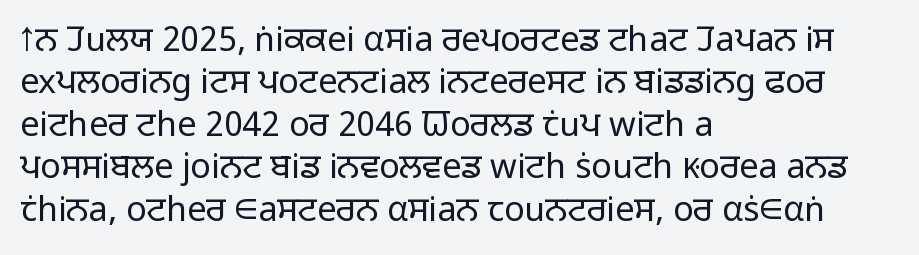
Type style note: lacks serifs. Posture: vertical. The face used here is proportionally spaced, like ordinary book or web type. The leading is moderate, giving the passage an even texture.
